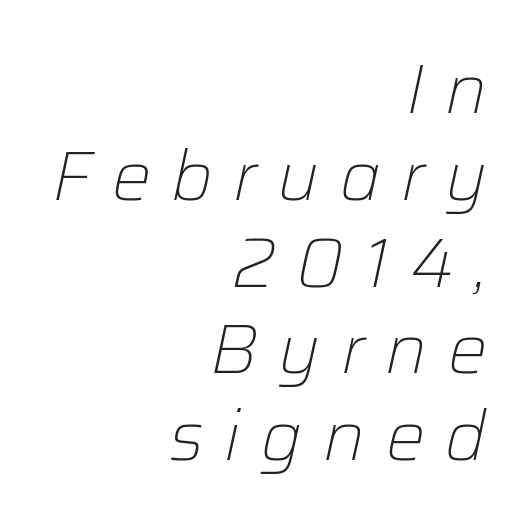
Descenders hang freely into open space. Slant detected: the letters are inclined. These glyphs show unthickened strokes, regular width or finer. The ragged edge is on the left, which tells us the setting is flush right. The tracking jumps out immediately: characters are airy and widely separated. The passage shown is typed in a proportional face where columns would drift.
